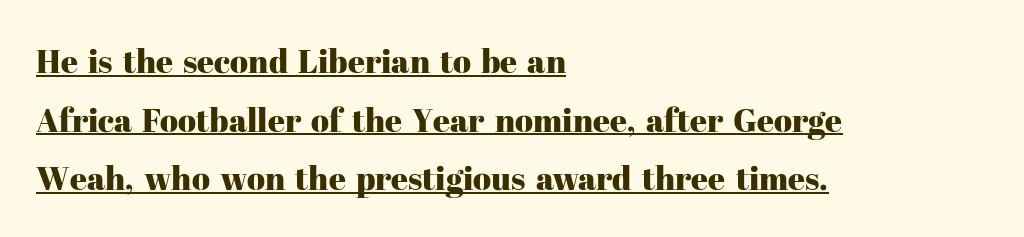
The image shows 33 px serif type, upright; set left-aligned, line spacing 1.78x, normal letter spacing, underlined; high stroke contrast and a medium x-height.
